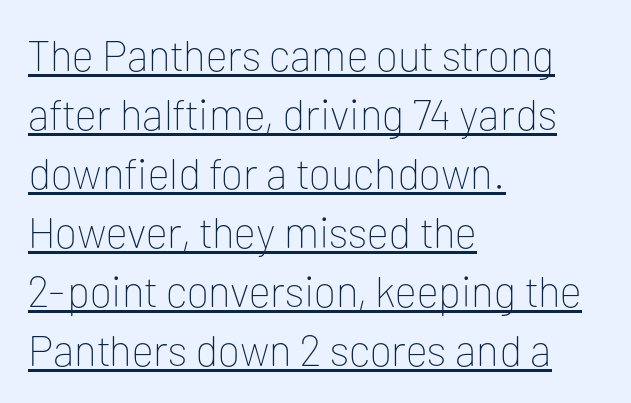
Q: Is the text bold? A: No.
Q: Is the text italic (slanted)? A: No, it is upright.
Q: Is the typeface a serif or a sans-serif typeface? A: Sans-serif.
Q: Is the text underlined? A: Yes.
Q: How is the paragraph aligned? A: Left-aligned.
Q: Is the spacing between letters normal or unusually wide? A: Normal.
Q: Is the spacing between lines tight, normal or loose? A: Normal.
Q: Width (condensed, normal, or wide)? A: Normal.
Q: Stroke contrast? A: Low.
Q: x-height? A: Medium.
Q: Monospaced? A: No.
